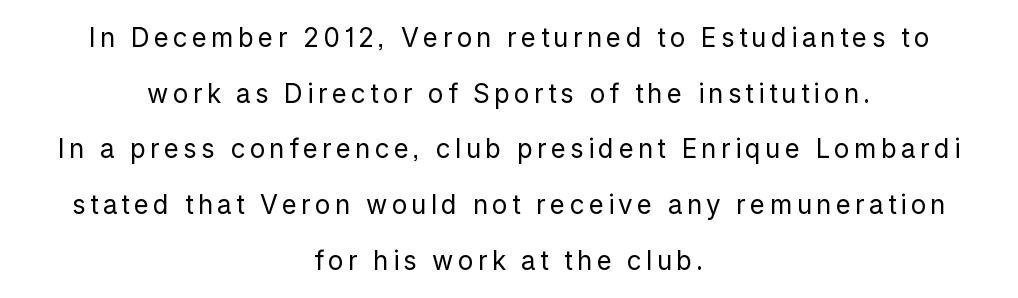
Has an underline been added? It has not. The letters look calm and open, with moderate or lighter stems. Posture: straight, roman, zero tilt. Vertical spacing — loose.
